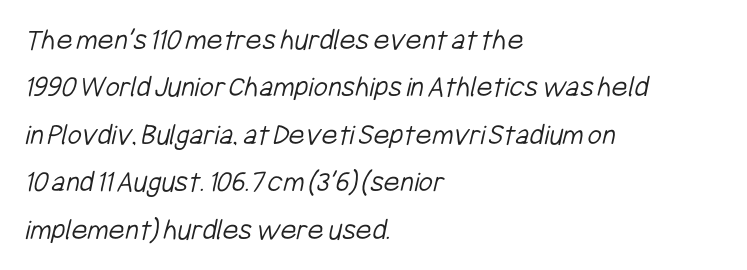
Short and long lines alike share a common starting point at left. In terms of letterform style, serifs are entirely absent. Notice how descenders clear the ascenders below comfortably — that's standard leading. The letters advance in unequal steps, a hallmark of proportional type.
